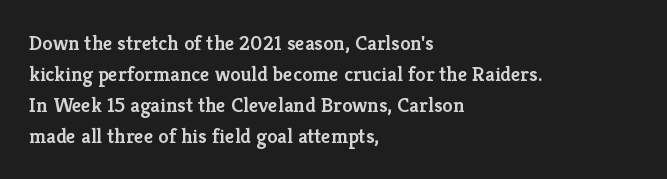
Q: Is the text bold? A: Semi-bold.
Q: Is the text italic (slanted)? A: No, it is upright.
Q: Is the text underlined? A: No.
Q: How is the paragraph aligned? A: Left-aligned.
Q: Is the spacing between letters normal or unusually wide? A: Normal.
Q: Is the spacing between lines tight, normal or loose? A: Normal.
